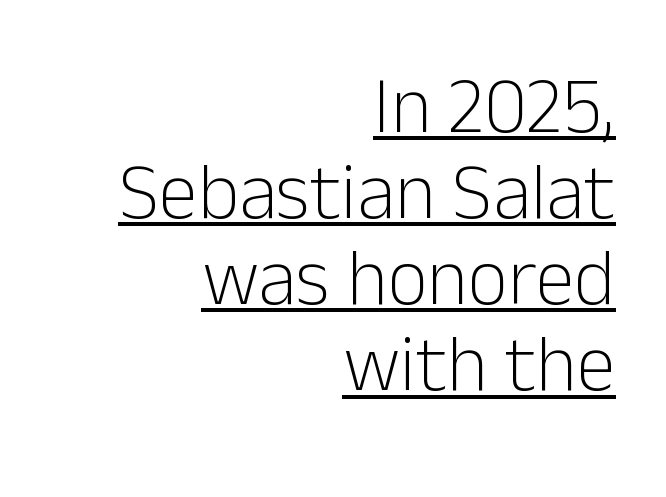
Q: Is the text bold? A: No.
Q: Is the text italic (slanted)? A: No, it is upright.
Q: Is the typeface a serif or a sans-serif typeface? A: Sans-serif.
Q: Is the text underlined? A: Yes.
Q: How is the paragraph aligned? A: Right-aligned.
Q: Is the spacing between letters normal or unusually wide? A: Normal.
Q: Is the spacing between lines tight, normal or loose? A: Tight.
Q: Width (condensed, normal, or wide)? A: Normal.
Q: Stroke contrast? A: Low.
Q: x-height? A: Medium.
Q: Monospaced? A: No.
